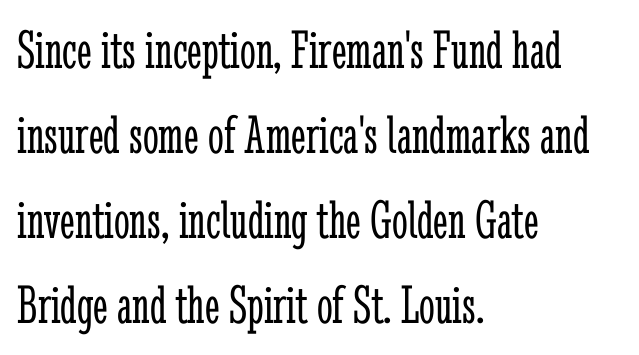
{"serif": "yes", "italic": "no", "bold": "no", "weight": "light", "width": "condensed", "stroke_contrast": "low", "x_height": "medium", "monospaced": "no", "underline": "no", "align": "left", "line_spacing": "normal", "line_spacing_ratio": 1.52, "letter_spacing": "normal", "letter_spacing_em": 0.0, "glyph_px": 56}
